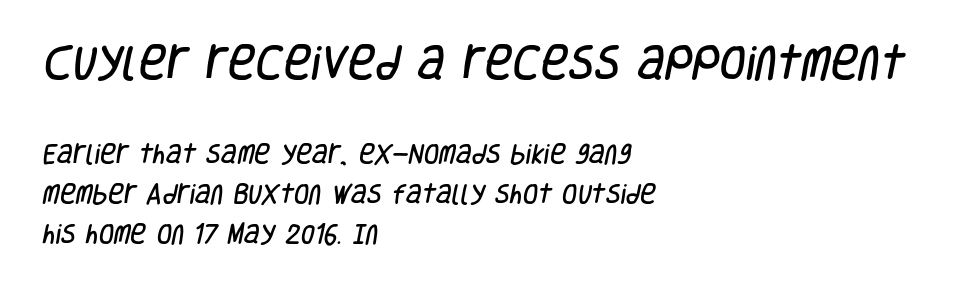
Q: Is the typeface a serif or a sans-serif typeface? A: Sans-serif.
Q: Is the text underlined? A: No.
Q: How is the paragraph aligned? A: Left-aligned.
Q: Is the spacing between letters normal or unusually wide? A: Normal.
Q: Which block of text is set in a larger size, the first (top) or the second (bottom)? A: The first (top) one.
Q: Width (condensed, normal, or wide)? A: Condensed.
Q: Stroke contrast? A: Low.
Q: x-height? A: Large.
Q: Monospaced? A: No.
